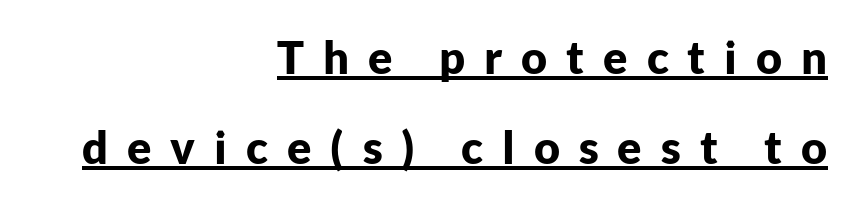
The image shows 45 px bold sans-serif type, upright; set right-aligned, loose line spacing (2.0x), unusually wide letter spacing (+0.42 em), underlined; low stroke contrast and a medium x-height.
